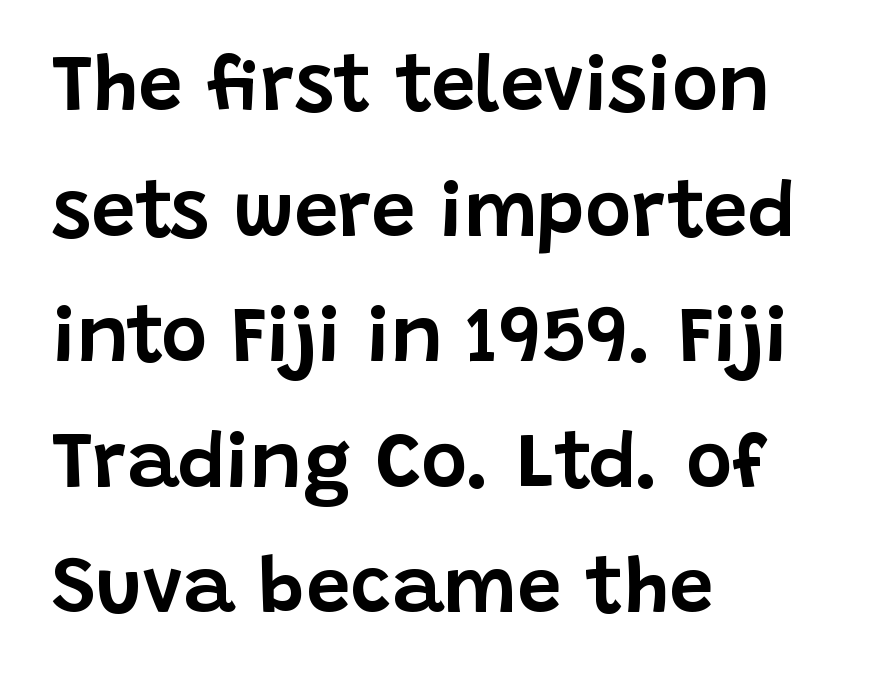
The letters stand upright; this is a roman face. How would I describe the line gaps? Plain and ordinary. Each letter keeps its own natural width here, so spacing adapts to shape. Observe the absence of serifs on each vertical stroke in this sample. These lines keep a tight, regular rhythm from letter to letter. Anything drawn beneath the words? Only blank space.
